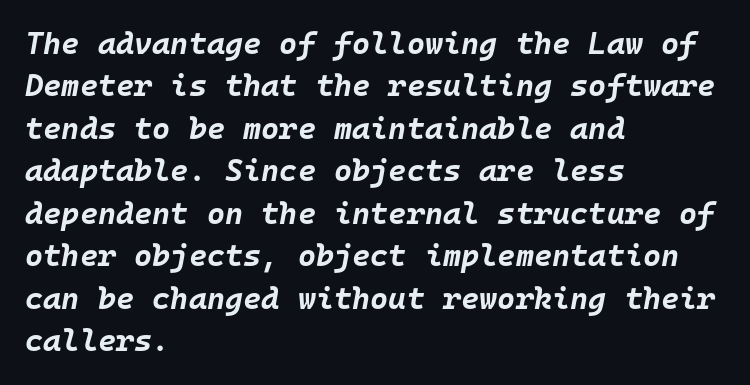
{"italic": "yes", "lean": "right", "slant_degrees": 10, "bold": "yes", "weight": "bold", "width": "normal", "stroke_contrast": "low", "x_height": "large", "monospaced": "yes", "underline": "no", "align": "left", "line_spacing": "normal", "line_spacing_ratio": 1.37, "letter_spacing": "normal", "letter_spacing_em": 0.0, "glyph_px": 31}
